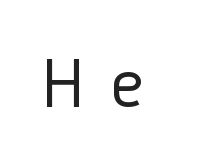
Typographically, this falls in the sans-serif category. Observe the wide spacing: letters keep a clear distance from each other. Underlining? Definitely not there. Nope, not italic — everything's standing straight. The passage shown is not bold in any degree.
